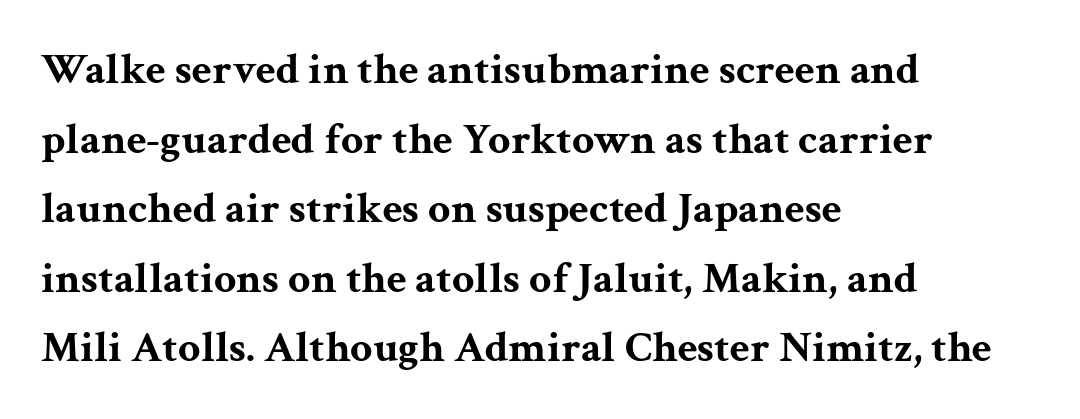
Q: Is the text bold? A: Yes.
Q: Is the text italic (slanted)? A: No, it is upright.
Q: Is the typeface a serif or a sans-serif typeface? A: Serif.
Q: Is the text underlined? A: No.
Q: How is the paragraph aligned? A: Left-aligned.
Q: Is the spacing between letters normal or unusually wide? A: Normal.
Q: Is the spacing between lines tight, normal or loose? A: Normal.
Q: Width (condensed, normal, or wide)? A: Wide.
Q: Stroke contrast? A: Medium.
Q: x-height? A: Medium.
Q: Monospaced? A: No.
